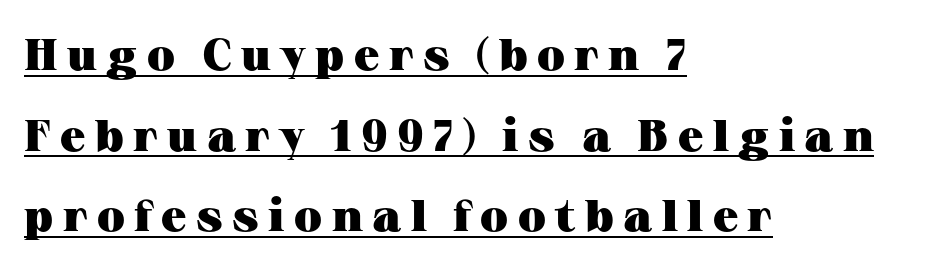
{"serif": "yes", "italic": "no", "bold": "yes", "weight": "heavy", "width": "wide", "stroke_contrast": "medium", "x_height": "medium", "monospaced": "no", "underline": "yes", "align": "left", "line_spacing_ratio": 1.79, "letter_spacing": "wide", "letter_spacing_em": 0.21, "glyph_px": 45}
